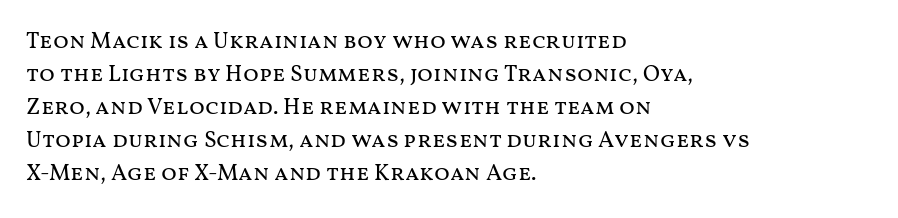
Does extra space separate the letters? No, they use regular spacing. The rendering anchors every line to the left-hand side. The axis of the letterforms is exactly vertical. These lines sit exactly where default settings would place them. Ink coverage per letter is moderate at most. Bare-footed words on every line.
